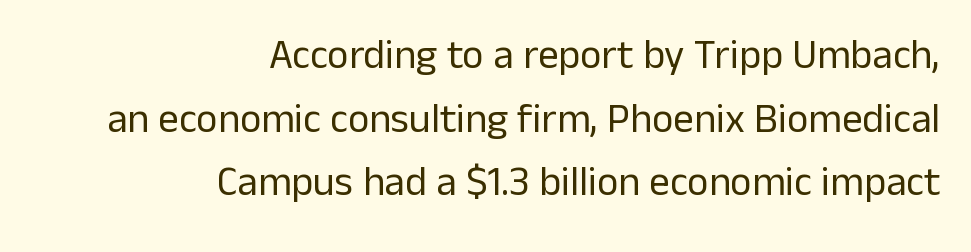
This sample uses plain, unmodified letter spacing. Every stem runs plumb, perpendicular to the baseline. The font family rendered here belongs to the sans-serif group. This sample is right-justified, so line beginnings fall wherever the words allow. Check the space under the baseline: it is left empty.
